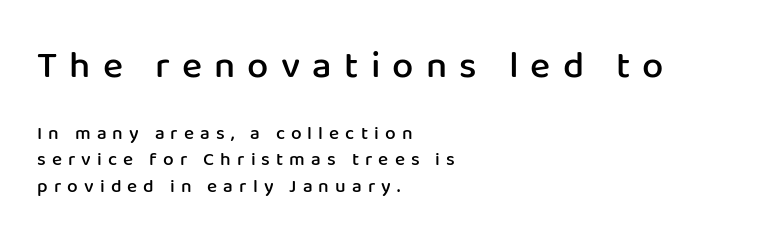
The image shows 38 px semibold sans-serif type, upright; set left-aligned, normal line spacing (1.37x), unusually wide letter spacing (+0.32 em), not underlined; the first (top) block is 2.0x larger; low stroke contrast and a medium x-height.
